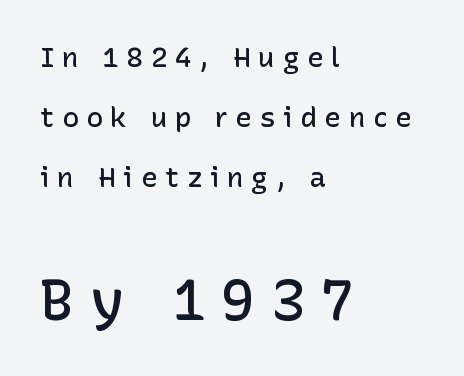
{"serif": "no", "italic": "no", "bold": "semi", "weight": "semibold", "width": "normal", "stroke_contrast": "low", "x_height": "medium", "monospaced": "no", "underline": "no", "align": "left", "line_spacing": "loose", "line_spacing_ratio": 2.14, "letter_spacing": "wide", "letter_spacing_em": 0.27, "larger_block": "second", "size_ratio": 2.04, "glyph_px": 57}
